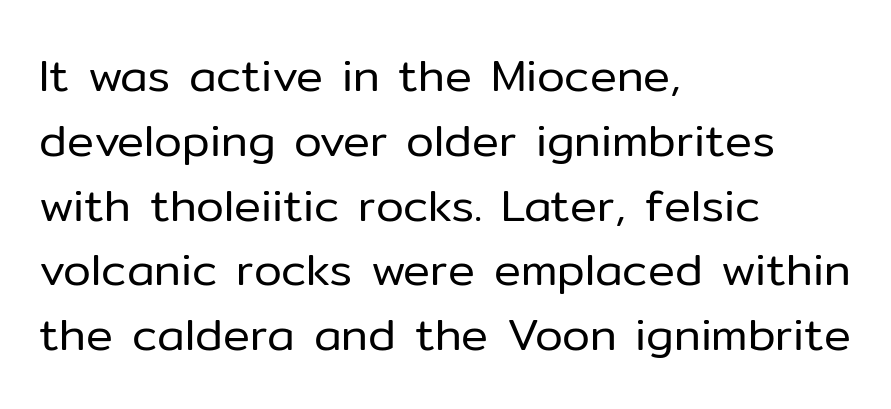
Q: Is the text bold? A: No.
Q: Is the text italic (slanted)? A: No, it is upright.
Q: Is the typeface a serif or a sans-serif typeface? A: Sans-serif.
Q: Is the text underlined? A: No.
Q: How is the paragraph aligned? A: Left-aligned.
Q: Is the spacing between letters normal or unusually wide? A: Normal.
Q: Is the spacing between lines tight, normal or loose? A: Normal.
Q: Width (condensed, normal, or wide)? A: Normal.
Q: Stroke contrast? A: Low.
Q: x-height? A: Medium.
Q: Monospaced? A: No.
